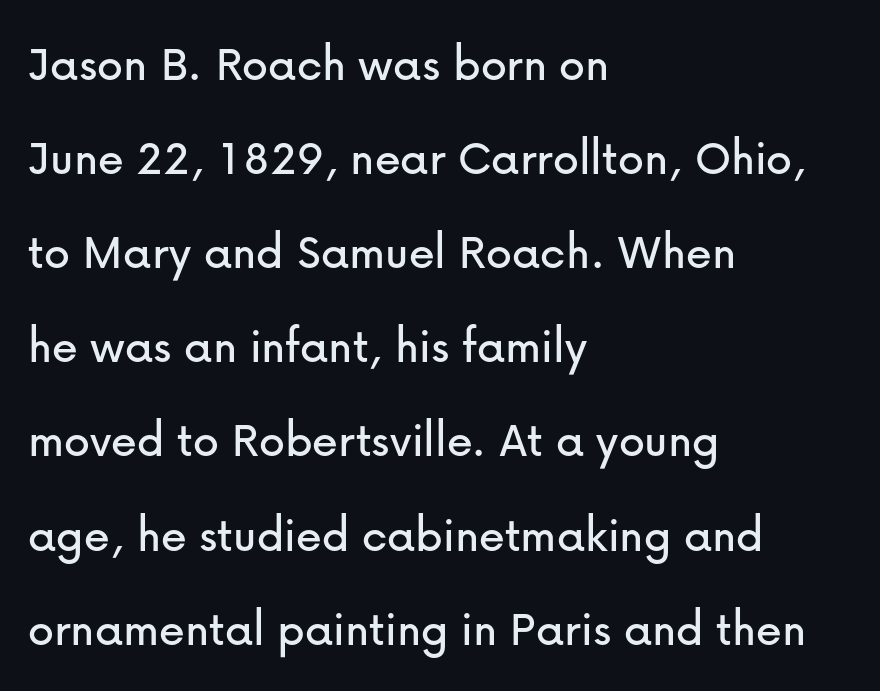
Q: Is the text italic (slanted)? A: No, it is upright.
Q: Is the typeface a serif or a sans-serif typeface? A: Sans-serif.
Q: Is the text underlined? A: No.
Q: How is the paragraph aligned? A: Left-aligned.
Q: Is the spacing between letters normal or unusually wide? A: Normal.
Q: Width (condensed, normal, or wide)? A: Normal.
Q: Stroke contrast? A: Low.
Q: x-height? A: Medium.
Q: Monospaced? A: No.
